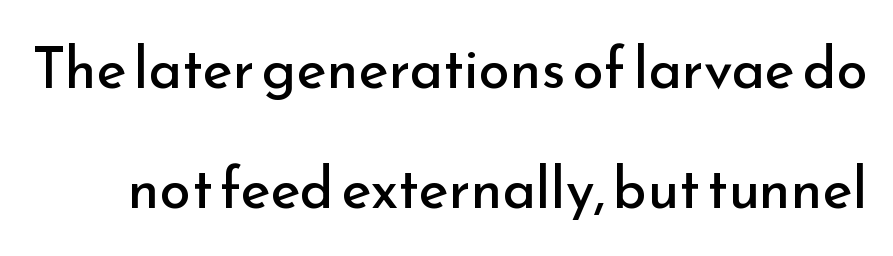
The typeface has the unassuming heft of standard copy or less. Each row of text sits above clean, open space. Spacing verdict: proportional, widths tailored to each character. Students, note that the glyphs here touch the page at normal intervals.
